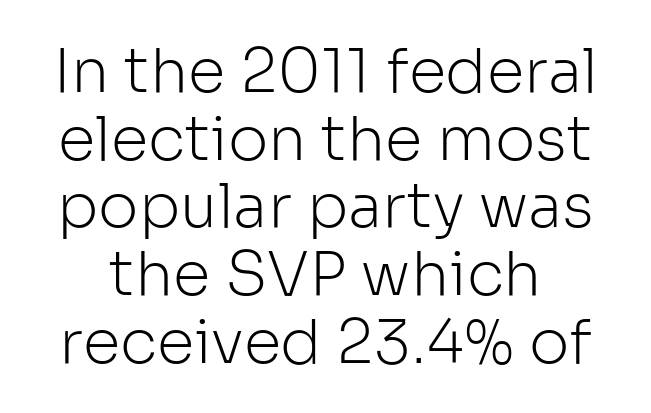
The image shows 61 px light sans-serif type, upright; set tight line spacing (1.11x), normal letter spacing, not underlined; low stroke contrast and a medium x-height.
